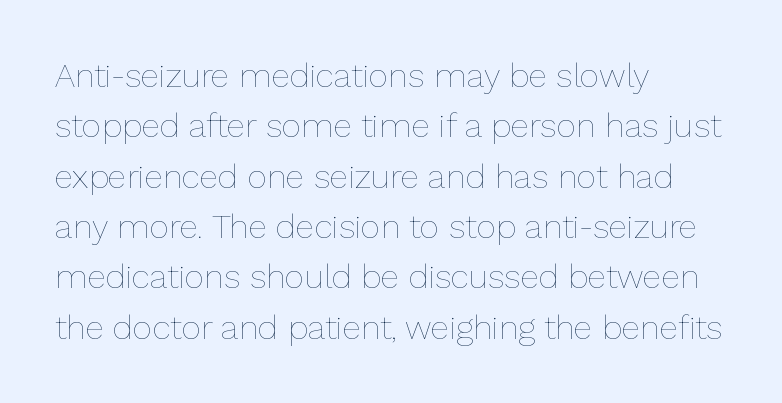
Q: Is the text bold? A: No.
Q: Is the text italic (slanted)? A: No, it is upright.
Q: Is the text underlined? A: No.
Q: How is the paragraph aligned? A: Left-aligned.
Q: Is the spacing between letters normal or unusually wide? A: Normal.
Q: Is the spacing between lines tight, normal or loose? A: Normal.
Q: Width (condensed, normal, or wide)? A: Normal.
Q: Stroke contrast? A: Low.
Q: x-height? A: Medium.
Q: Monospaced? A: No.
